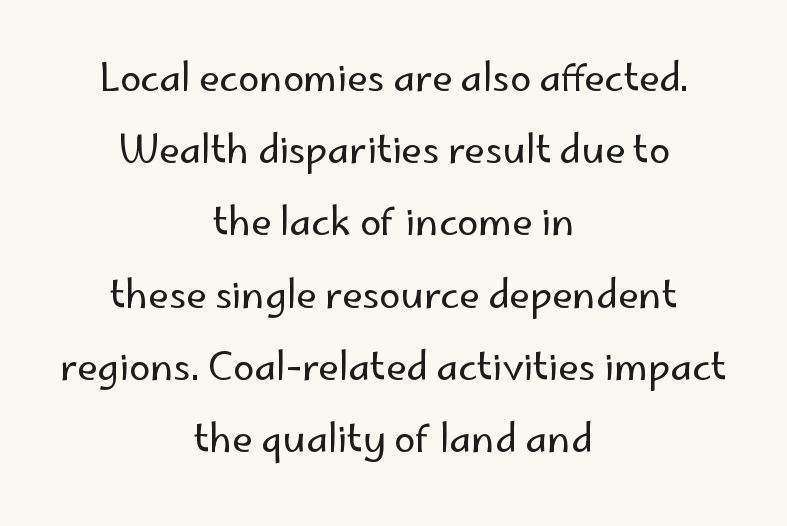
Baseline-to-baseline distance is far greater than the letter height. This rendering leaves character spacing at its baseline value. Varying glyph widths throughout — classic text-font behaviour. The type sits square on the baseline with zero lean. Classification — sans serif.
